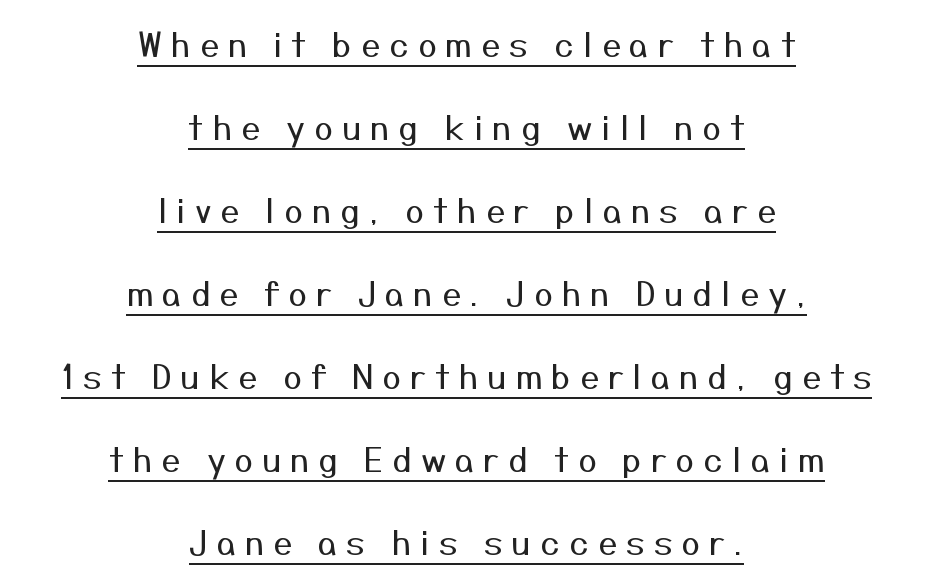
Typeset on center — no edge is straight. Is this a fixed-width face? No — the glyphs have proportional, varying widths. Like a heading marked for emphasis, these lines bear an underscore. Caption: expanded tracking, letters set apart. Classification — sans serif. Reading down the column, the eye jumps a long way to each next line.
